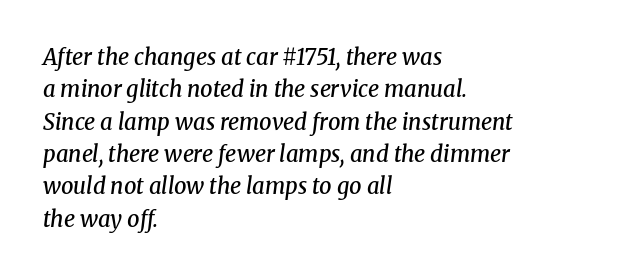
Q: Is the text bold? A: Semi-bold.
Q: Is the text italic (slanted)? A: Yes, it leans right by about 8 degrees.
Q: Is the text underlined? A: No.
Q: How is the paragraph aligned? A: Left-aligned.
Q: Is the spacing between letters normal or unusually wide? A: Normal.
Q: Is the spacing between lines tight, normal or loose? A: Normal.
